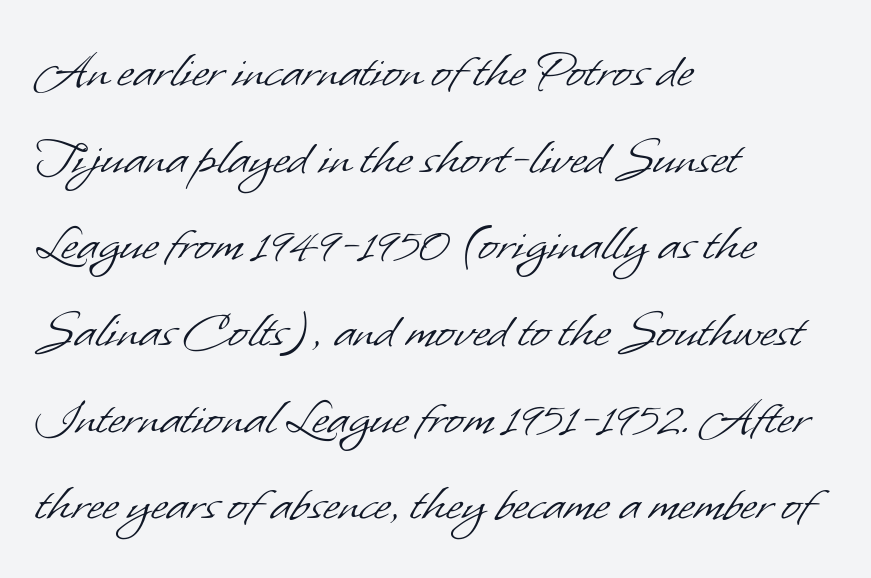
The face used here is rendered with its standard letterfit. Is the stroke heavy? The answer is a plain regular-or-lighter. Caption: multi-line text, flush left, ragged right. Varying glyph widths throughout — classic text-font behaviour. Regular leading. Only glyphs here, with clear space below each row.
